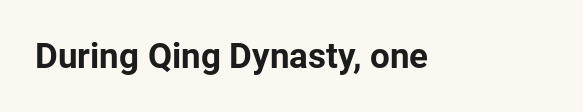
{"serif": "no", "italic": "no", "bold": "yes", "weight": "bold", "width": "normal", "stroke_contrast": "low", "x_height": "medium", "monospaced": "no", "underline": "no", "letter_spacing": "normal", "letter_spacing_em": 0.0, "glyph_px": 35}
